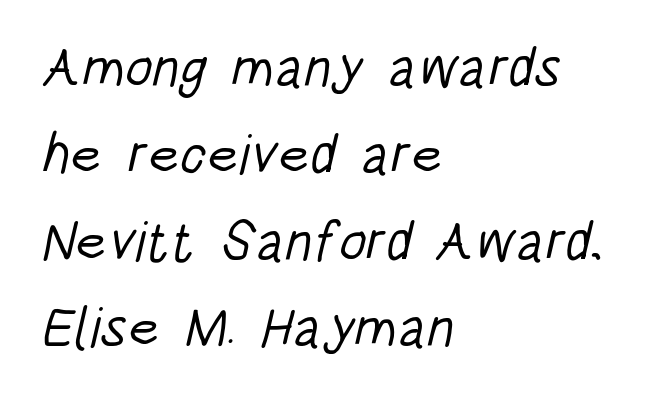
{"serif": "no", "bold": "no", "weight": "light", "width": "condensed", "stroke_contrast": "low", "x_height": "large", "monospaced": "no", "underline": "no", "align": "left", "line_spacing": "normal", "line_spacing_ratio": 1.55, "letter_spacing": "normal", "letter_spacing_em": 0.0, "glyph_px": 56}
